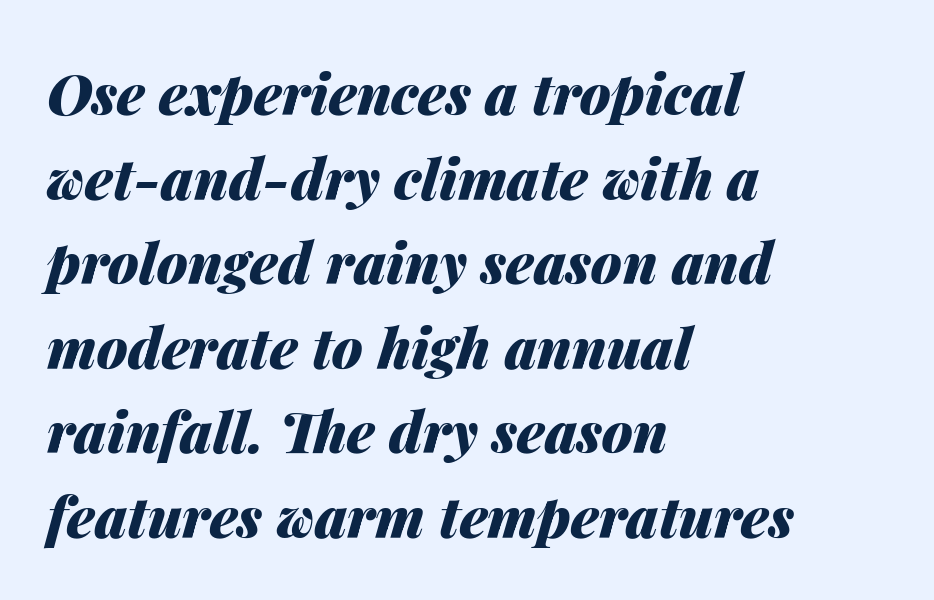
Q: Is the text bold? A: Yes.
Q: Is the text italic (slanted)? A: Yes, it leans right by about 14 degrees.
Q: Is the text underlined? A: No.
Q: How is the paragraph aligned? A: Left-aligned.
Q: Is the spacing between letters normal or unusually wide? A: Normal.
Q: Is the spacing between lines tight, normal or loose? A: Normal.
Q: Width (condensed, normal, or wide)? A: Normal.
Q: Stroke contrast? A: Medium.
Q: x-height? A: Medium.
Q: Monospaced? A: No.
